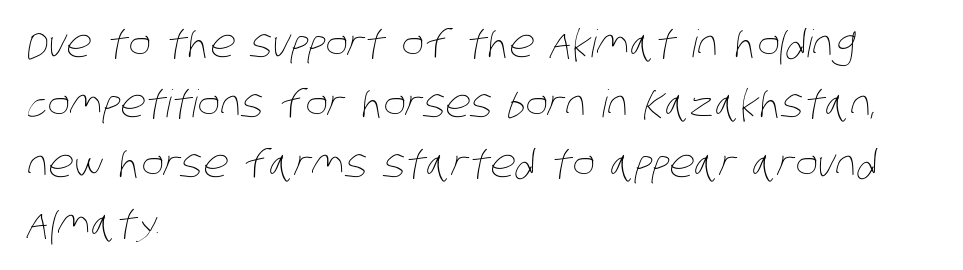
Q: Is the text bold? A: No.
Q: Is the text underlined? A: No.
Q: How is the paragraph aligned? A: Left-aligned.
Q: Is the spacing between letters normal or unusually wide? A: Normal.
Q: Is the spacing between lines tight, normal or loose? A: Normal.
Q: Width (condensed, normal, or wide)? A: Condensed.
Q: Stroke contrast? A: Low.
Q: x-height? A: Large.
Q: Monospaced? A: No.
